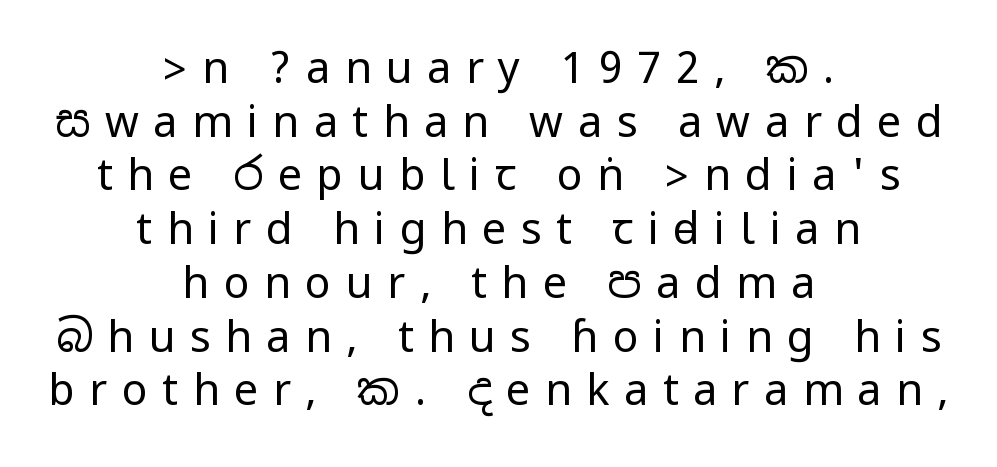
{"serif": "no", "italic": "no", "bold": "no", "weight": "regular", "width": "condensed", "stroke_contrast": "low", "underline": "no", "align": "center", "line_spacing": "normal", "line_spacing_ratio": 1.25, "letter_spacing": "wide", "letter_spacing_em": 0.34, "glyph_px": 43}
